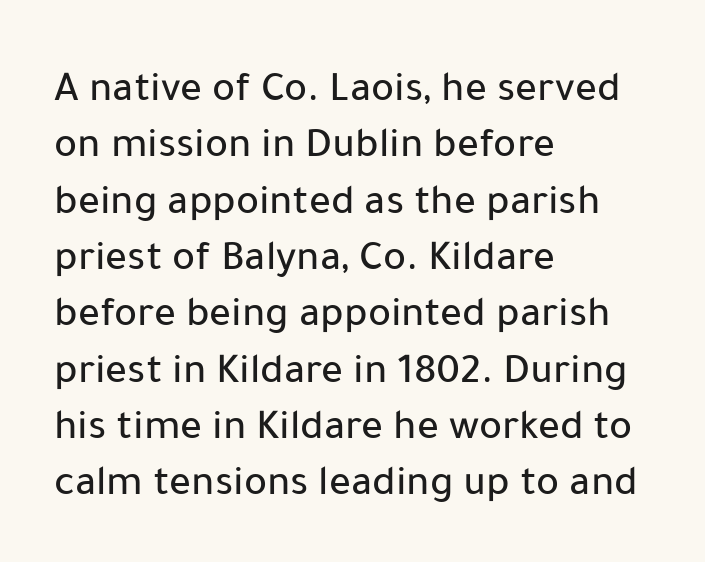
Q: Is the text italic (slanted)? A: No, it is upright.
Q: Is the typeface a serif or a sans-serif typeface? A: Sans-serif.
Q: Is the text underlined? A: No.
Q: How is the paragraph aligned? A: Left-aligned.
Q: Is the spacing between letters normal or unusually wide? A: Normal.
Q: Is the spacing between lines tight, normal or loose? A: Normal.
Q: Width (condensed, normal, or wide)? A: Normal.
Q: Stroke contrast? A: Low.
Q: x-height? A: Medium.
Q: Monospaced? A: No.
